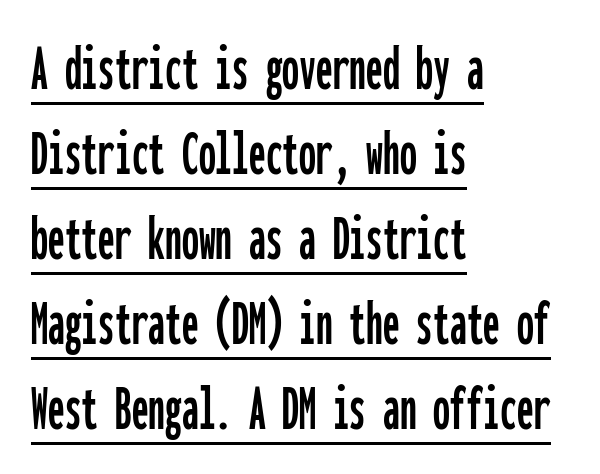
The image shows 67 px condensed sans-serif type, upright, monospaced; set left-aligned, normal line spacing (1.27x), normal letter spacing, underlined; low stroke contrast and a medium x-height.
